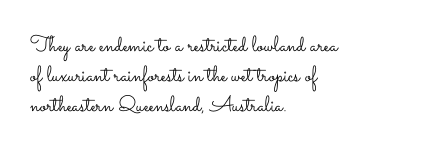
{"bold": "no", "underline": "no", "align": "left", "line_spacing": "normal", "line_spacing_ratio": 1.37, "letter_spacing": "normal", "letter_spacing_em": 0.0, "glyph_px": 22}
